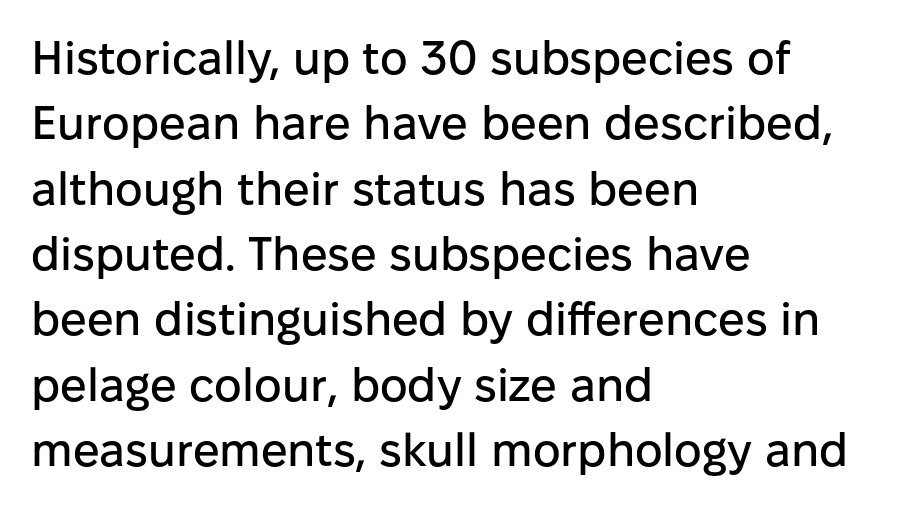
Q: Is the text italic (slanted)? A: No, it is upright.
Q: Is the typeface a serif or a sans-serif typeface? A: Sans-serif.
Q: Is the text underlined? A: No.
Q: How is the paragraph aligned? A: Left-aligned.
Q: Is the spacing between letters normal or unusually wide? A: Normal.
Q: Is the spacing between lines tight, normal or loose? A: Normal.
Q: Width (condensed, normal, or wide)? A: Normal.
Q: Stroke contrast? A: Low.
Q: x-height? A: Medium.
Q: Monospaced? A: No.
